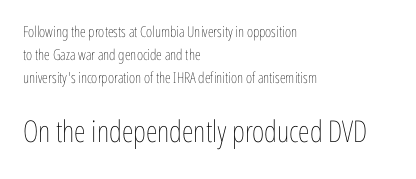
Compared with typical body copy, the letter spacing here is the same. Compare the two chunks: the lower has the greater cap height. When letters stand straight like this, we call the style roman or upright. The letters look calm and open, with moderate or lighter stems.
